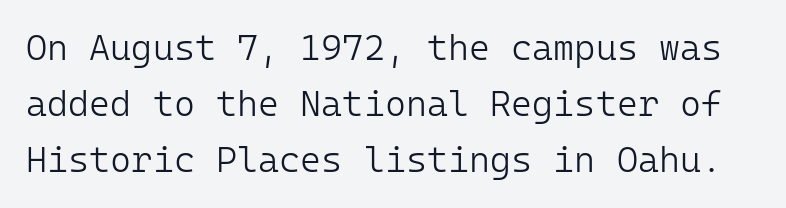
The image shows 36 px light sans-serif type, upright, monospaced; set normal line spacing (1.56x), normal letter spacing, not underlined; low stroke contrast and a medium x-height.
